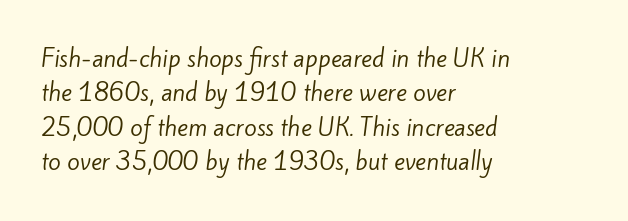
{"bold": "no", "underline": "no", "align": "left", "line_spacing": "normal", "line_spacing_ratio": 1.5, "letter_spacing": "normal", "letter_spacing_em": 0.0, "glyph_px": 23}
